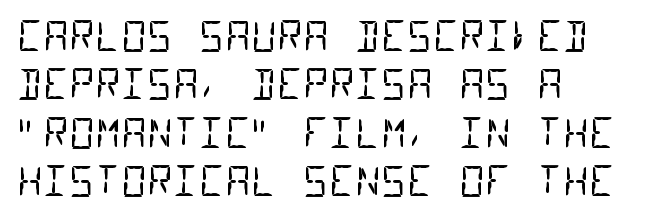
{"serif": "no", "bold": "no", "weight": "regular", "width": "condensed", "stroke_contrast": "low", "x_height": "large", "monospaced": "yes", "underline": "no", "align": "left", "line_spacing_ratio": 1.21, "letter_spacing": "normal", "letter_spacing_em": 0.0, "glyph_px": 40}
